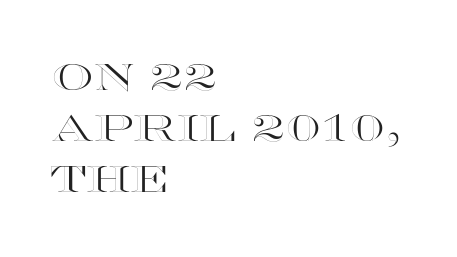
Style check: upright. Where is the straight margin? On the left. Note the varied advance widths — an 'i' is clearly narrower than an 'm'. Honestly, there is no underline to notice here at all.
